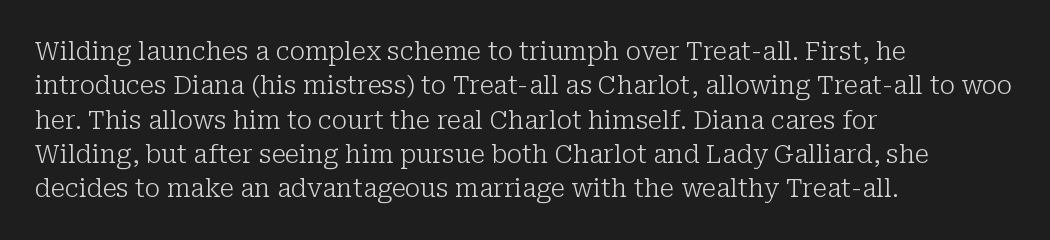
Leftover space on each line is placed entirely after the last word. Notice how the stems are strictly vertical — no italics here. The rendering uses a moderate line-height, typical for paragraphs. Underlining? Definitely not there. A light-to-regular cut is what we see here.
